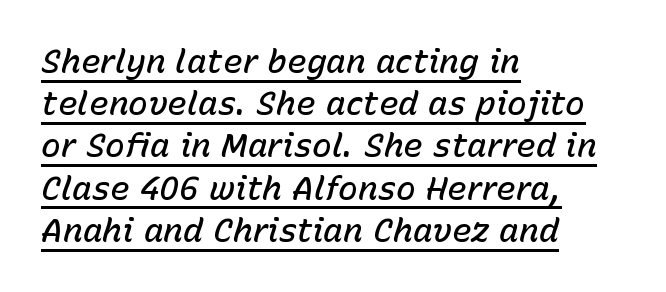
The rendering uses natural spacing where letterforms have individual widths. A semibold gives these letters moderate extra thickness, short of bold. Glyph-to-glyph distance matches everyday printed text. Compared with undecorated copy, this sample adds a rule below the words. The lines are quadded left. Evenly set lines give the paragraph a standard silhouette.
